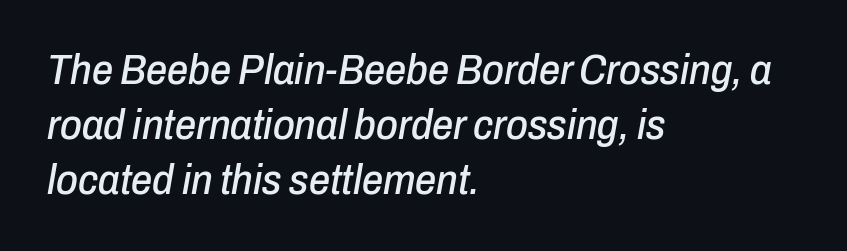
{"italic": "yes", "lean": "right", "slant_degrees": 10, "width": "condensed", "stroke_contrast": "low", "x_height": "medium", "monospaced": "no", "underline": "no", "align": "left", "line_spacing": "normal", "line_spacing_ratio": 1.31, "letter_spacing": "normal", "letter_spacing_em": 0.0, "glyph_px": 42}
